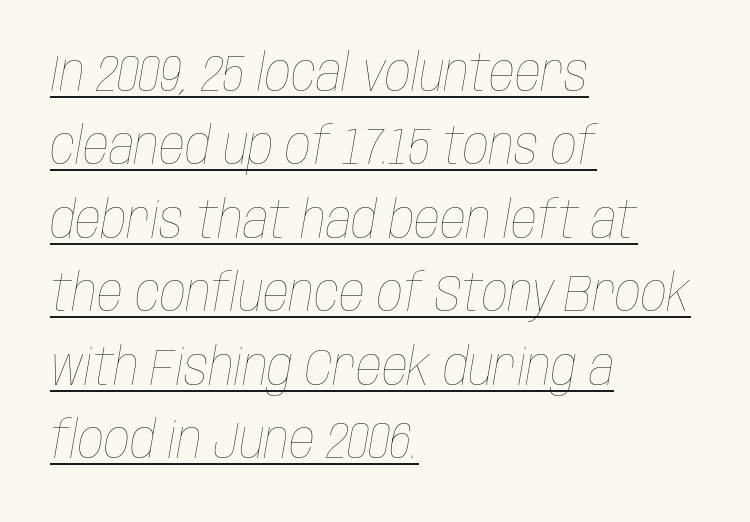
The image shows 51 px thin, condensed type, italic (leaning right); set left-aligned, normal line spacing (1.44x), normal letter spacing, underlined; low stroke contrast and a large x-height.
